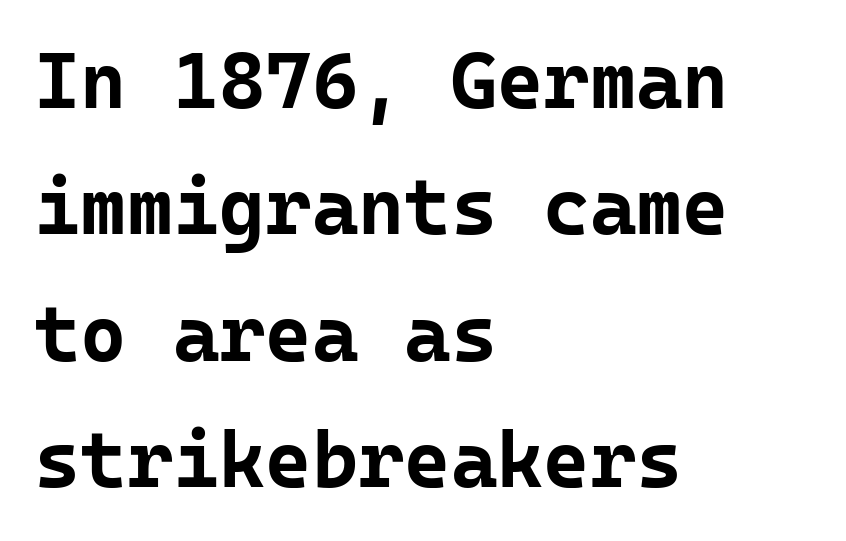
The image shows 79 px bold sans-serif type, upright, monospaced; set left-aligned, normal line spacing (1.6x), normal letter spacing, not underlined; low stroke contrast and a medium x-height.
